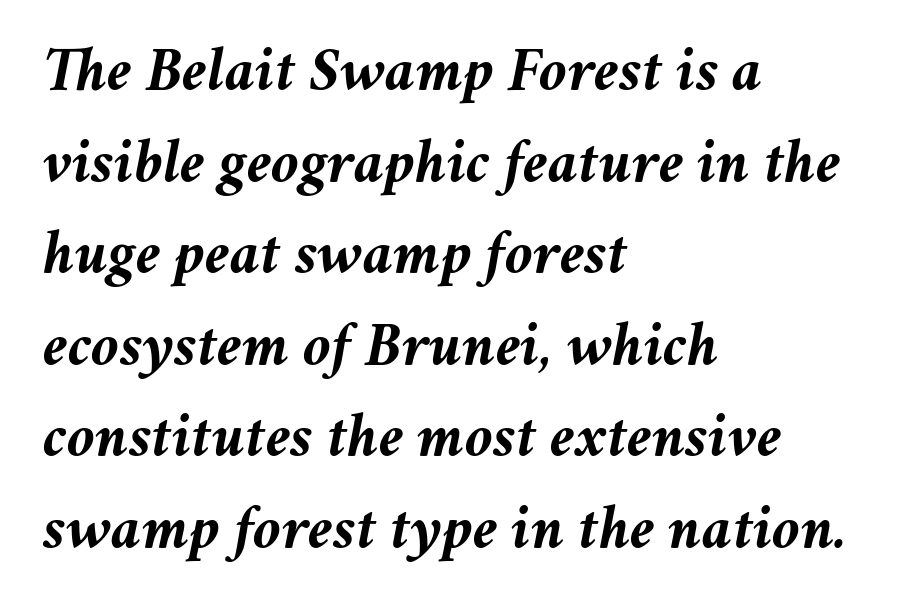
{"italic": "yes", "lean": "right", "slant_degrees": 11, "bold": "yes", "weight": "semibold", "width": "normal", "stroke_contrast": "medium", "x_height": "medium", "monospaced": "no", "underline": "no", "align": "left", "line_spacing": "normal", "line_spacing_ratio": 1.43, "letter_spacing": "normal", "letter_spacing_em": 0.0, "glyph_px": 64}
